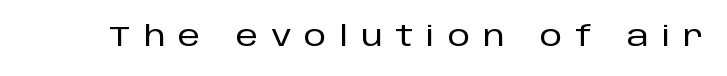
{"serif": "no", "italic": "no", "width": "normal", "stroke_contrast": "low", "x_height": "large", "monospaced": "no", "underline": "no", "letter_spacing": "wide", "letter_spacing_em": 0.46, "glyph_px": 28}
